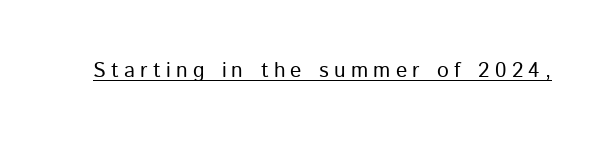
{"italic": "no", "bold": "no", "underline": "yes", "letter_spacing": "wide", "letter_spacing_em": 0.25, "glyph_px": 21}
